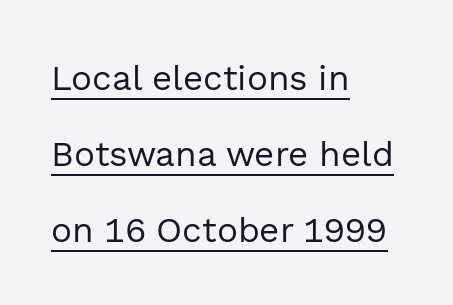
The image shows 35 px regular-weight sans-serif type, upright; set left-aligned, loose line spacing (2.17x), normal letter spacing, underlined; a medium x-height.
